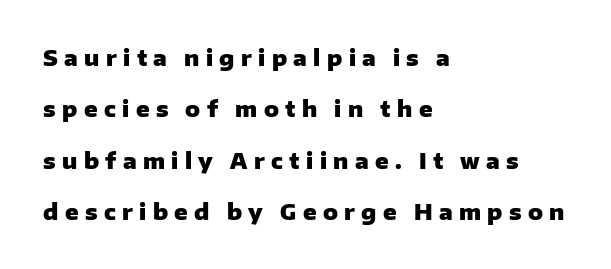
{"italic": "no", "bold": "yes", "underline": "no", "align": "left", "line_spacing": "loose", "line_spacing_ratio": 2.34, "letter_spacing": "wide", "letter_spacing_em": 0.29, "glyph_px": 22}
